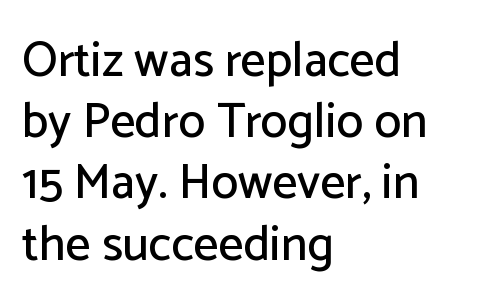
The image shows 49 px sans-serif type, upright; set left-aligned, normal line spacing (1.25x), normal letter spacing, not underlined; low stroke contrast and a medium x-height.
